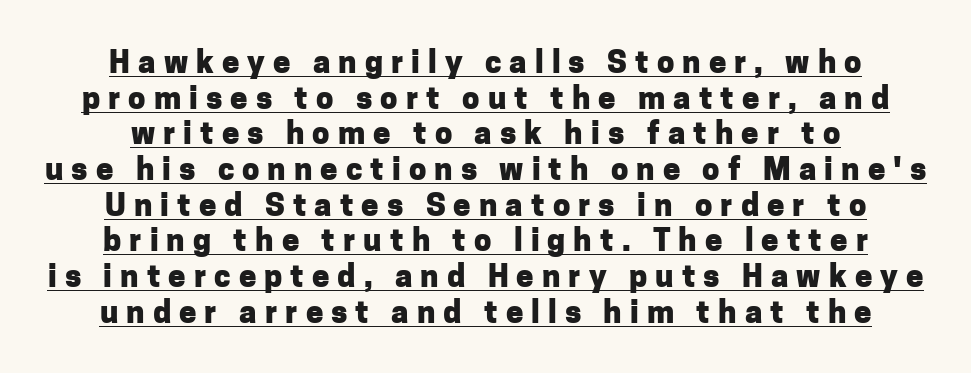
The face used here is a sans, in the tradition of grotesques and geometrics. Do the letters lean? They stand straight. The letterforms stand isolated, each surrounded by extra space. The designer dialed line spacing down below the default. This sample carries an underscore along the baseline area. Plenty of ink on the page — the face is bold.
